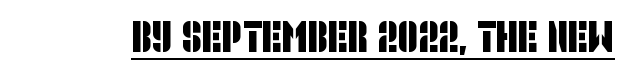
Descenders here cross a horizontal rule under the line. Think of a printed novel: that variable character pitch is what you see here. Students, note that the glyphs here touch the page at normal intervals. Are there feet on the stems? There aren't — it's a sans.
